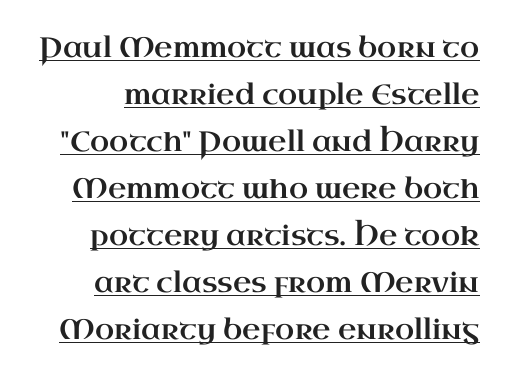
The image shows 28 px wide serif type, upright; set normal line spacing (1.68x), normal letter spacing, underlined; high stroke contrast and a small x-height.
